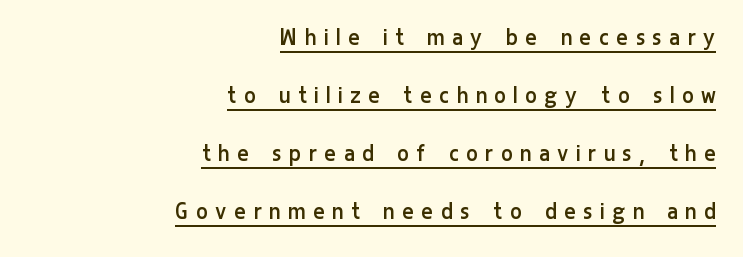
{"italic": "no", "bold": "no", "underline": "yes", "align": "right", "line_spacing": "loose", "line_spacing_ratio": 2.23, "letter_spacing": "wide", "letter_spacing_em": 0.33, "glyph_px": 26}
